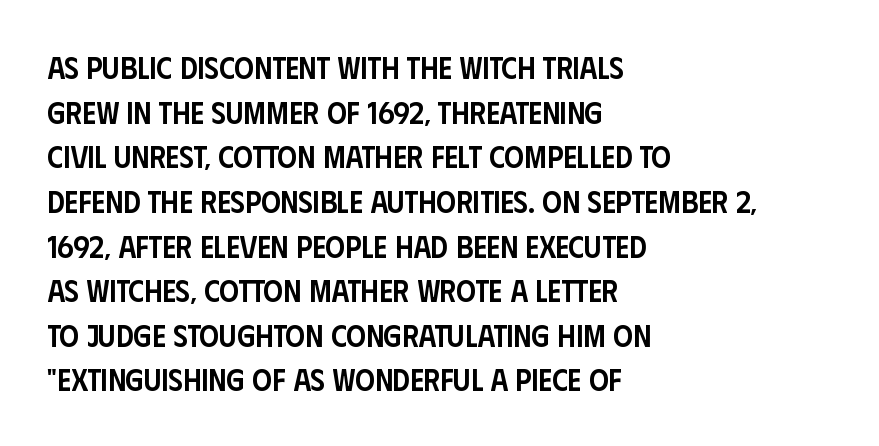
Q: Is the text bold? A: Semi-bold.
Q: Is the text italic (slanted)? A: No, it is upright.
Q: Is the typeface a serif or a sans-serif typeface? A: Sans-serif.
Q: Is the text underlined? A: No.
Q: How is the paragraph aligned? A: Left-aligned.
Q: Is the spacing between letters normal or unusually wide? A: Normal.
Q: Is the spacing between lines tight, normal or loose? A: Normal.
Q: Width (condensed, normal, or wide)? A: Condensed.
Q: Stroke contrast? A: Low.
Q: x-height? A: Large.
Q: Monospaced? A: No.
